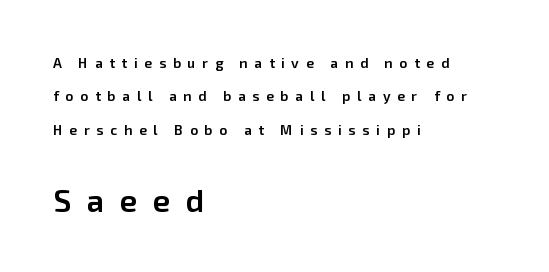
Visually the block forms a straight wall on the left and a jagged coastline on the right. Vertical strokes here are truly vertical. Between one letter and the next there's a generous, obvious gap. Serif or sans? Sans — the stroke terminals are bare. Summary of vertical rhythm: relaxed, with wide interline spacing. This layout puts the modest block above and the oversized block below.
